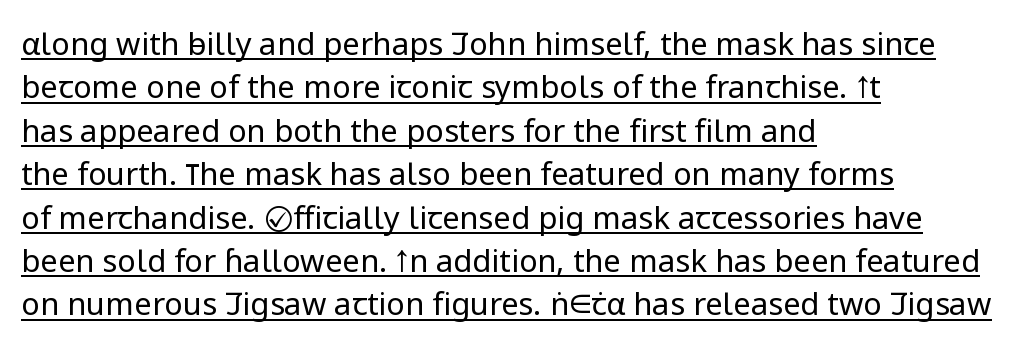
The image shows 31 px regular-weight sans-serif type, upright; set left-aligned, normal line spacing (1.4x), normal letter spacing, underlined; low stroke contrast and a medium x-height.
